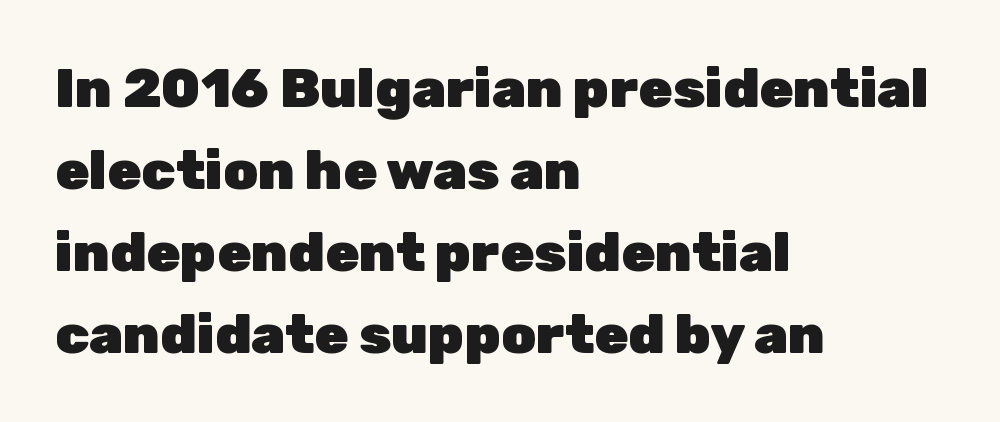
Q: Is the text bold? A: Yes.
Q: Is the text italic (slanted)? A: No, it is upright.
Q: Is the typeface a serif or a sans-serif typeface? A: Sans-serif.
Q: Is the text underlined? A: No.
Q: How is the paragraph aligned? A: Left-aligned.
Q: Is the spacing between letters normal or unusually wide? A: Normal.
Q: Is the spacing between lines tight, normal or loose? A: Normal.
Q: Width (condensed, normal, or wide)? A: Normal.
Q: Stroke contrast? A: Low.
Q: x-height? A: Medium.
Q: Monospaced? A: No.
